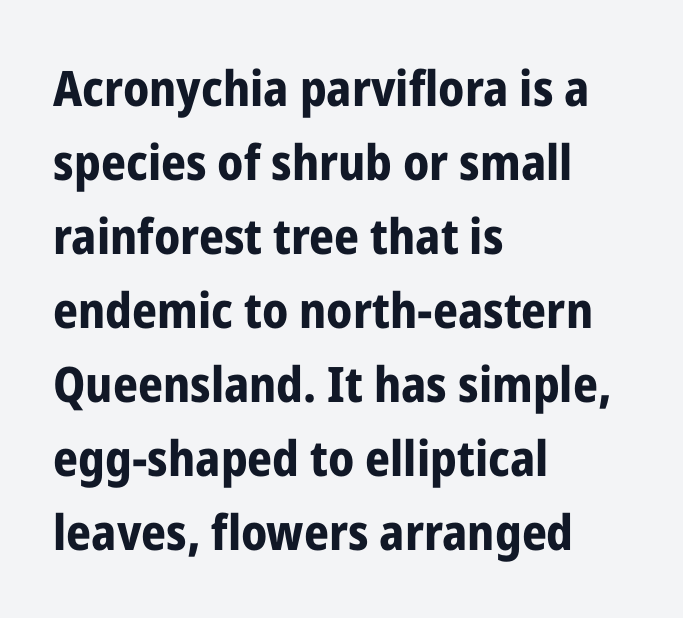
Q: Is the text bold? A: Yes.
Q: Is the text italic (slanted)? A: No, it is upright.
Q: Is the typeface a serif or a sans-serif typeface? A: Sans-serif.
Q: Is the text underlined? A: No.
Q: How is the paragraph aligned? A: Left-aligned.
Q: Is the spacing between letters normal or unusually wide? A: Normal.
Q: Is the spacing between lines tight, normal or loose? A: Normal.
Q: Width (condensed, normal, or wide)? A: Condensed.
Q: Stroke contrast? A: Low.
Q: x-height? A: Medium.
Q: Monospaced? A: No.
